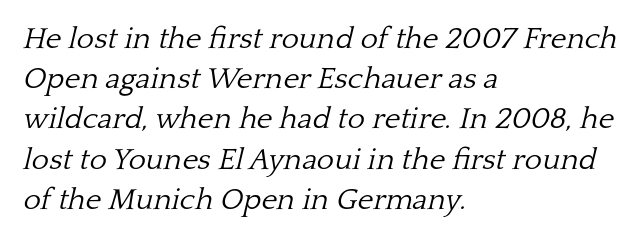
The image shows 30 px light serif type, italic (leaning right); set left-aligned, normal line spacing (1.34x), normal letter spacing, not underlined; low stroke contrast and a medium x-height.
